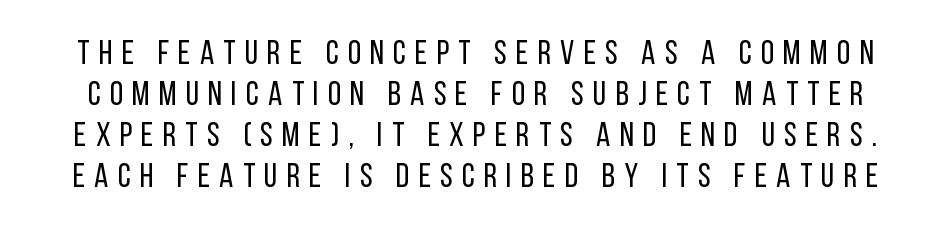
{"serif": "no", "italic": "no", "bold": "no", "weight": "regular", "width": "condensed", "stroke_contrast": "low", "x_height": "large", "monospaced": "no", "underline": "no", "line_spacing_ratio": 1.21, "letter_spacing": "wide", "letter_spacing_em": 0.27, "glyph_px": 34}
